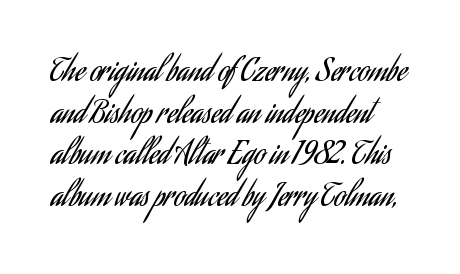
{"serif": "no", "bold": "no", "weight": "regular", "width": "condensed", "stroke_contrast": "low", "x_height": "small", "monospaced": "no", "underline": "no", "align": "left", "line_spacing": "normal", "line_spacing_ratio": 1.34, "letter_spacing": "normal", "letter_spacing_em": 0.0, "glyph_px": 31}
